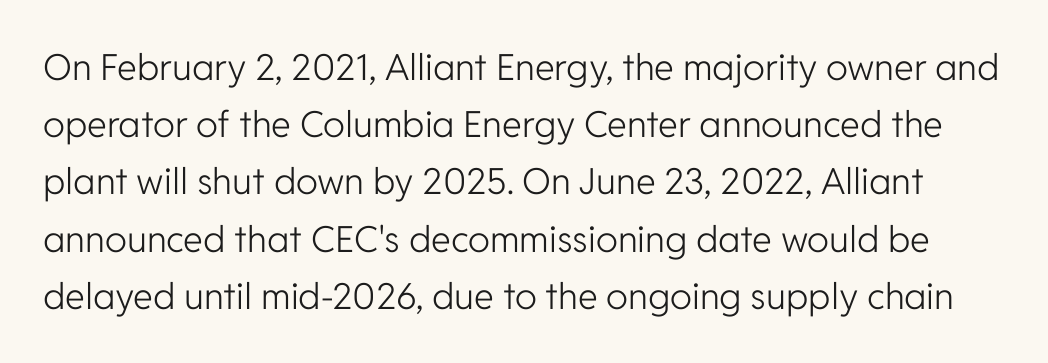
{"serif": "no", "italic": "no", "bold": "no", "weight": "light", "width": "normal", "stroke_contrast": "low", "x_height": "medium", "monospaced": "no", "underline": "no", "line_spacing": "normal", "line_spacing_ratio": 1.59, "letter_spacing": "normal", "letter_spacing_em": 0.0, "glyph_px": 36}
